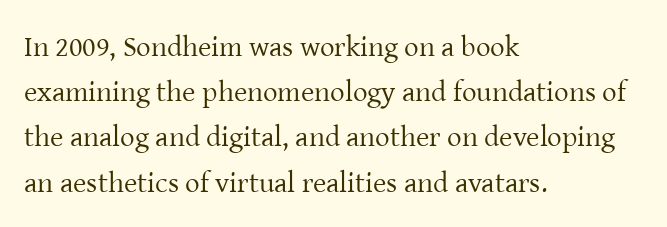
Every stem runs plumb, perpendicular to the baseline. You can tell from the footed stems that serif type was used. Stroke thickness stays within the range of a standard reading face or lighter. How are the letters spaced? Ordinarily, with no added tracking. The block of text has a typical density, with ordinary space between rows.
